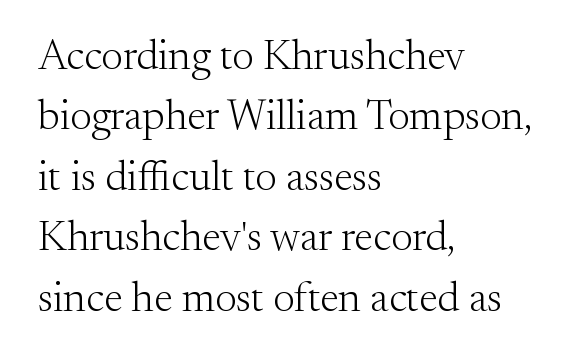
Q: Is the text bold? A: No.
Q: Is the text italic (slanted)? A: No, it is upright.
Q: Is the typeface a serif or a sans-serif typeface? A: Serif.
Q: Is the text underlined? A: No.
Q: How is the paragraph aligned? A: Left-aligned.
Q: Is the spacing between letters normal or unusually wide? A: Normal.
Q: Is the spacing between lines tight, normal or loose? A: Normal.
Q: Width (condensed, normal, or wide)? A: Normal.
Q: Stroke contrast? A: Medium.
Q: x-height? A: Small.
Q: Monospaced? A: No.
